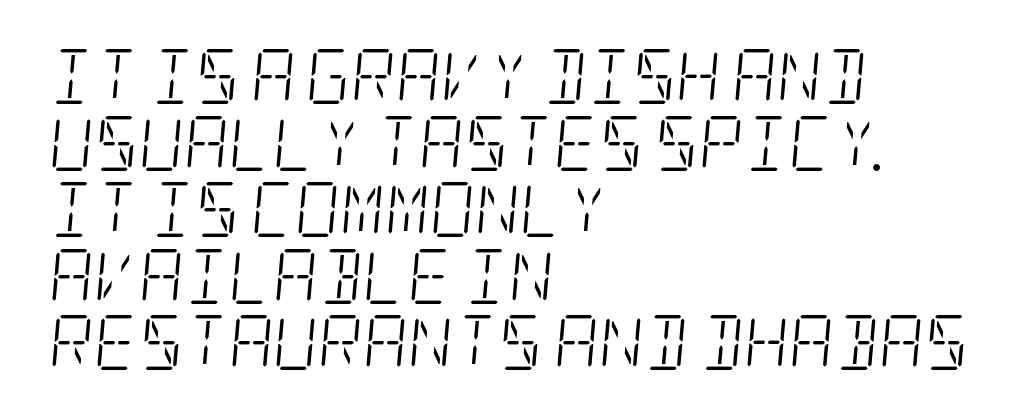
Stroke mass is kept to a normal reading level or below. A bare baseline throughout the passage. If you drew a line through each stem, it would be angled. This sample uses plain, unmodified letter spacing. A student would call this left alignment; a typographer would say flush left, rag right.
